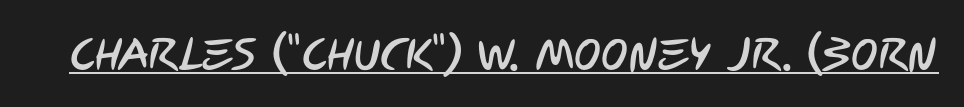
The image shows 45 px condensed sans-serif type; set normal letter spacing, underlined; low stroke contrast and a large x-height.
